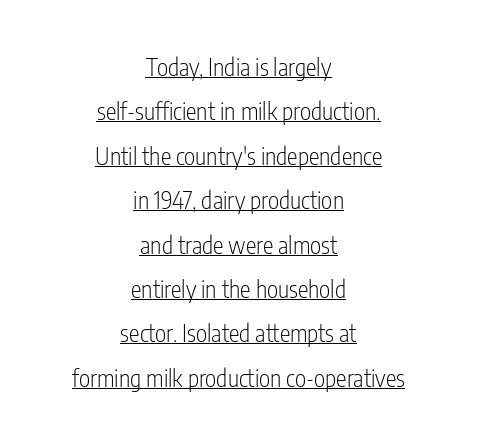
Designer's note — italics off, roman on. Does a line run under the words? Yes, clearly. The tracking reads as untouched default to a designer's eye. No heavy texture on the line: the type isn't bold.
